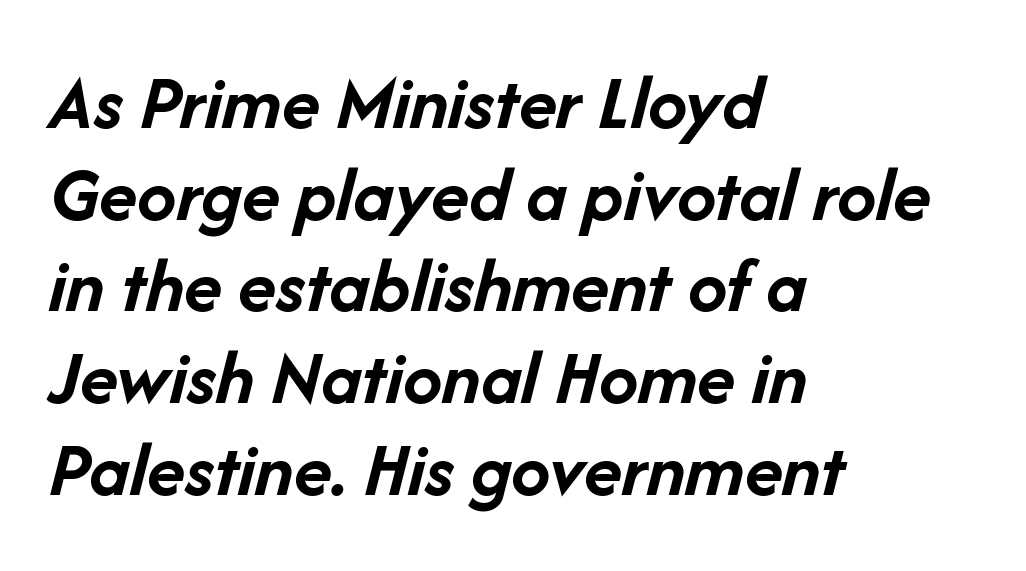
Q: Is the text bold? A: Yes.
Q: Is the text italic (slanted)? A: Yes, it leans right by about 14 degrees.
Q: Is the text underlined? A: No.
Q: How is the paragraph aligned? A: Left-aligned.
Q: Is the spacing between letters normal or unusually wide? A: Normal.
Q: Width (condensed, normal, or wide)? A: Normal.
Q: Stroke contrast? A: Low.
Q: x-height? A: Medium.
Q: Monospaced? A: No.
